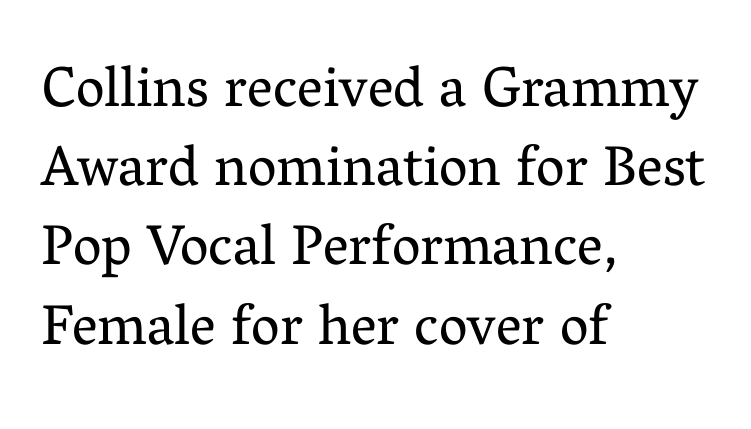
{"serif": "yes", "italic": "no", "bold": "no", "weight": "regular", "width": "normal", "stroke_contrast": "medium", "x_height": "medium", "monospaced": "no", "underline": "no", "align": "left", "line_spacing": "normal", "line_spacing_ratio": 1.39, "letter_spacing": "normal", "letter_spacing_em": 0.0, "glyph_px": 57}
